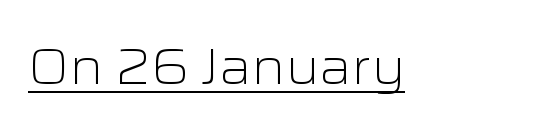
The image shows 49 px light, wide sans-serif type, upright; set normal letter spacing, underlined; low stroke contrast and a medium x-height.
